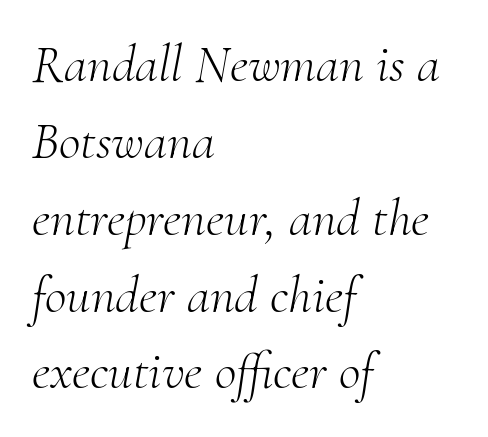
Q: Is the text bold? A: No.
Q: Is the text italic (slanted)? A: Yes, it leans right by about 10 degrees.
Q: Is the typeface a serif or a sans-serif typeface? A: Serif.
Q: Is the text underlined? A: No.
Q: How is the paragraph aligned? A: Left-aligned.
Q: Is the spacing between letters normal or unusually wide? A: Normal.
Q: Is the spacing between lines tight, normal or loose? A: Normal.
Q: Width (condensed, normal, or wide)? A: Normal.
Q: Stroke contrast? A: Medium.
Q: x-height? A: Small.
Q: Monospaced? A: No.
